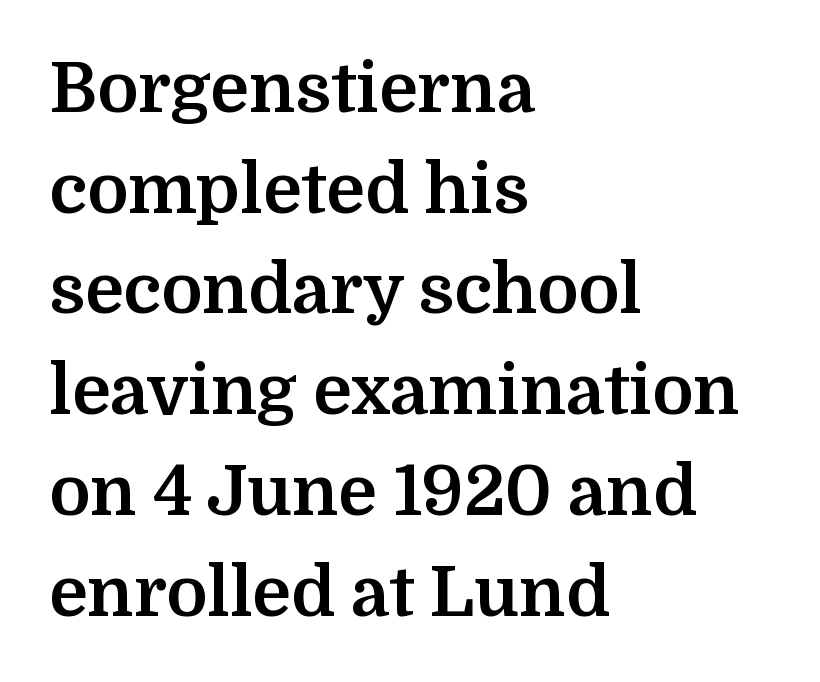
These lines were composed using upright roman letters. This is serif lettering, the kind often seen in printed books. Do the characters align in a grid? No, the font is proportional. Visually the block forms a straight wall on the left and a jagged coastline on the right.
